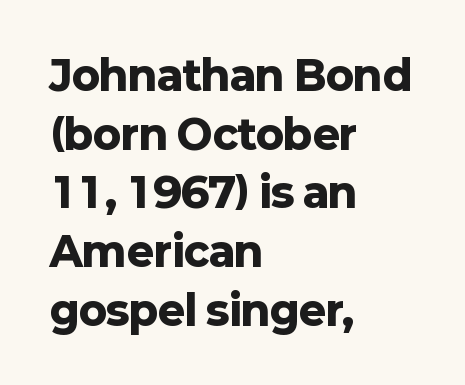
Q: Is the text bold? A: Yes.
Q: Is the text italic (slanted)? A: No, it is upright.
Q: Is the typeface a serif or a sans-serif typeface? A: Sans-serif.
Q: Is the text underlined? A: No.
Q: How is the paragraph aligned? A: Left-aligned.
Q: Is the spacing between letters normal or unusually wide? A: Normal.
Q: Is the spacing between lines tight, normal or loose? A: Normal.
Q: Width (condensed, normal, or wide)? A: Normal.
Q: Stroke contrast? A: Low.
Q: x-height? A: Medium.
Q: Monospaced? A: No.
